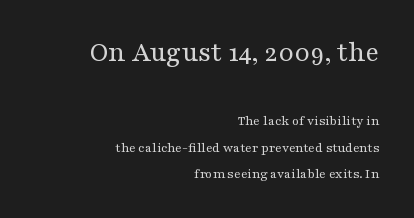
{"serif": "yes", "italic": "no", "bold": "no", "weight": "regular", "width": "wide", "stroke_contrast": "medium", "x_height": "medium", "monospaced": "no", "underline": "no", "align": "right", "line_spacing_ratio": 1.87, "letter_spacing": "normal", "letter_spacing_em": 0.0, "larger_block": "first", "size_ratio": 2.07, "glyph_px": 29}
